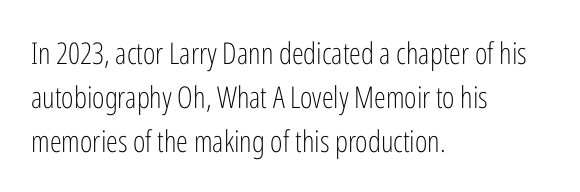
Q: Is the text bold? A: No.
Q: Is the text italic (slanted)? A: No, it is upright.
Q: Is the typeface a serif or a sans-serif typeface? A: Sans-serif.
Q: Is the text underlined? A: No.
Q: How is the paragraph aligned? A: Left-aligned.
Q: Is the spacing between letters normal or unusually wide? A: Normal.
Q: Is the spacing between lines tight, normal or loose? A: Normal.
Q: Width (condensed, normal, or wide)? A: Condensed.
Q: Stroke contrast? A: Low.
Q: x-height? A: Medium.
Q: Monospaced? A: No.
